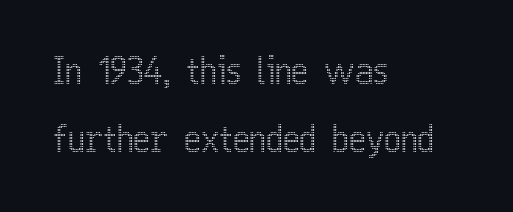
The image shows 36 px condensed type, upright; set left-aligned, loose line spacing (1.9x), normal letter spacing, not underlined; a medium x-height.
